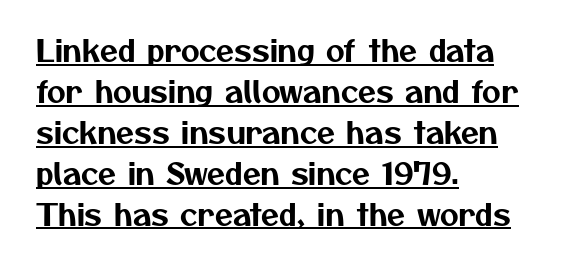
{"serif": "no", "width": "normal", "stroke_contrast": "medium", "x_height": "medium", "monospaced": "no", "underline": "yes", "align": "left", "line_spacing": "normal", "line_spacing_ratio": 1.41, "letter_spacing": "normal", "letter_spacing_em": 0.0, "glyph_px": 29}
